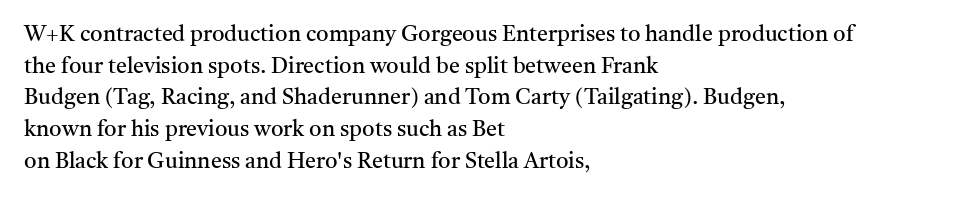
Q: Is the text bold? A: No.
Q: Is the text italic (slanted)? A: No, it is upright.
Q: Is the text underlined? A: No.
Q: How is the paragraph aligned? A: Left-aligned.
Q: Is the spacing between letters normal or unusually wide? A: Normal.
Q: Is the spacing between lines tight, normal or loose? A: Normal.
